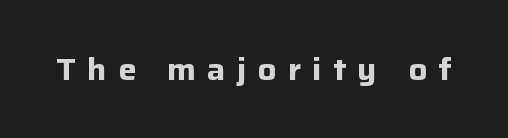
The image shows 31 px bold sans-serif type, upright; set unusually wide letter spacing (+0.36 em), not underlined; low stroke contrast and a medium x-height.
